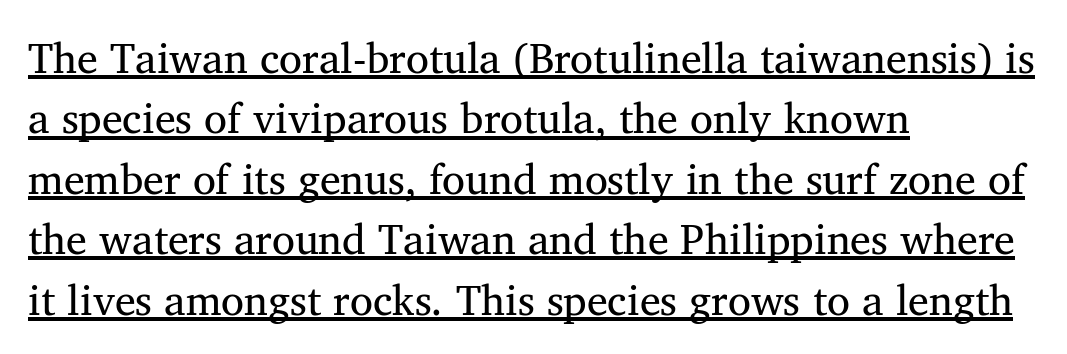
Note the varied advance widths — an 'i' is clearly narrower than an 'm'. No chunkiness to these letters — they're not bold. Like a heading marked for emphasis, these lines bear an underscore. Type style note: has serifs. If you drew a ruler down the left edge, every line would touch it.
